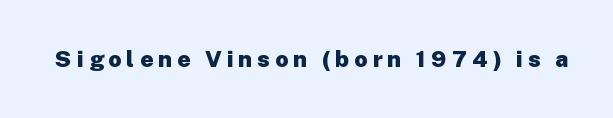
The image shows 23 px bold type, upright; set unusually wide letter spacing (+0.22 em), not underlined.
